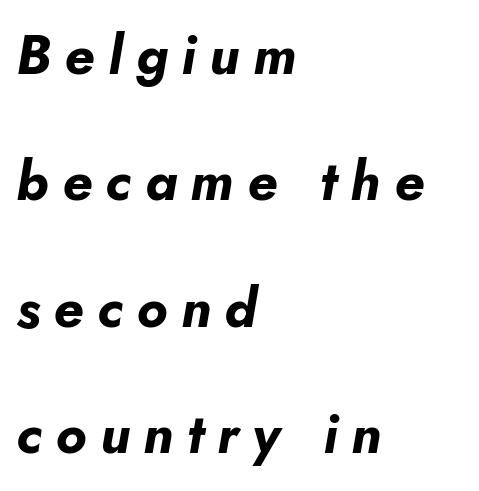
You could not count columns in this text — the font is proportionally spaced. Widely set lines give the paragraph a tall, airy silhouette. The lettering tilts uniformly, giving the passage an italic look. Teacher's note: observe the even left margin — that is flush-left alignment.
